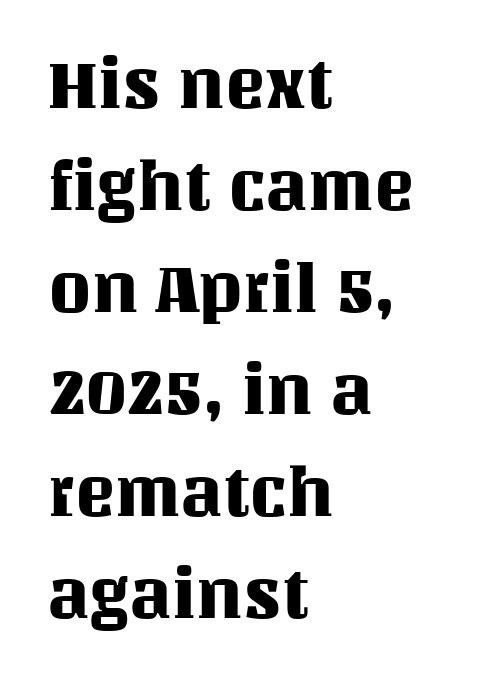
The image shows 68 px text type, upright; set left-aligned, normal line spacing (1.5x), normal letter spacing, not underlined; medium stroke contrast and a large x-height.
